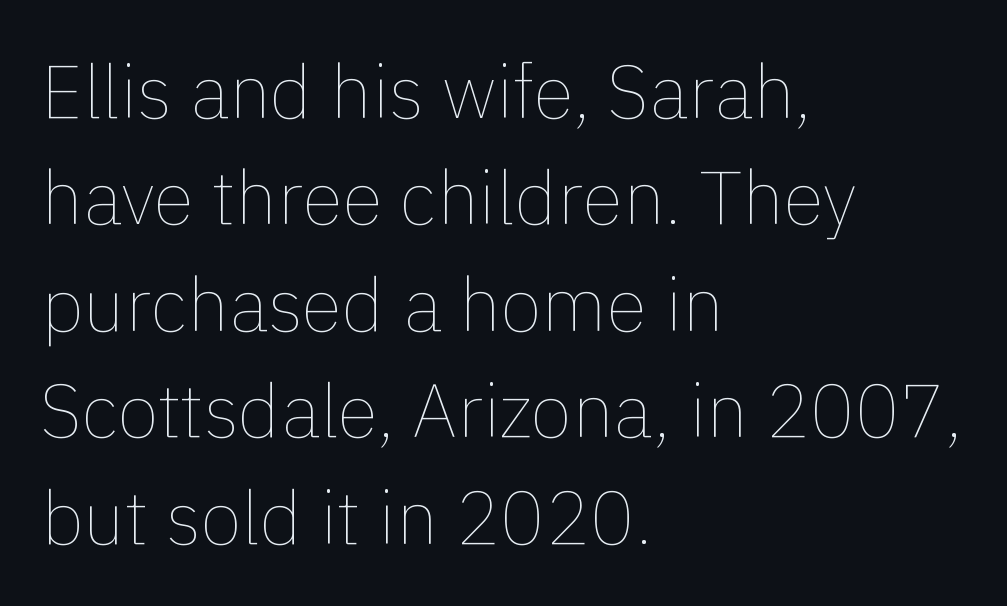
Q: Is the text bold? A: No.
Q: Is the text italic (slanted)? A: No, it is upright.
Q: Is the text underlined? A: No.
Q: How is the paragraph aligned? A: Left-aligned.
Q: Is the spacing between letters normal or unusually wide? A: Normal.
Q: Is the spacing between lines tight, normal or loose? A: Normal.
Q: Width (condensed, normal, or wide)? A: Normal.
Q: x-height? A: Medium.
Q: Monospaced? A: No.
